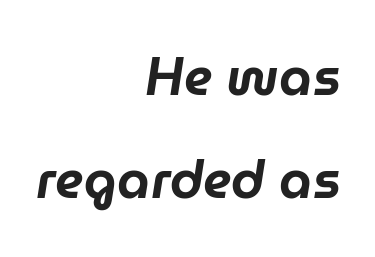
{"italic": "yes", "lean": "right", "slant_degrees": 9, "width": "normal", "stroke_contrast": "low", "x_height": "medium", "monospaced": "no", "underline": "no", "align": "right", "line_spacing": "loose", "line_spacing_ratio": 1.95, "letter_spacing": "normal", "letter_spacing_em": 0.0, "glyph_px": 53}
